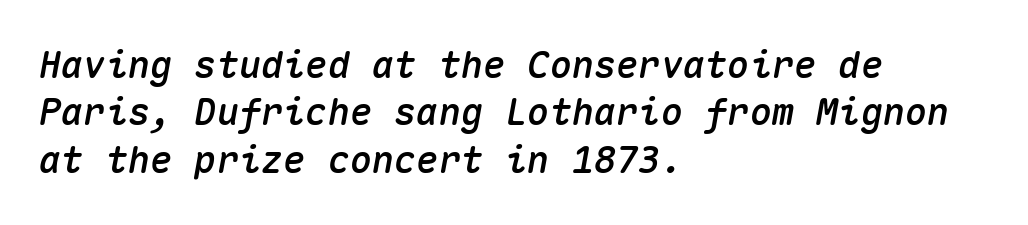
Q: Is the text italic (slanted)? A: Yes, it leans right by about 10 degrees.
Q: Is the text underlined? A: No.
Q: How is the paragraph aligned? A: Left-aligned.
Q: Is the spacing between letters normal or unusually wide? A: Normal.
Q: Is the spacing between lines tight, normal or loose? A: Normal.
Q: Width (condensed, normal, or wide)? A: Normal.
Q: Stroke contrast? A: Medium.
Q: x-height? A: Medium.
Q: Monospaced? A: Yes.
